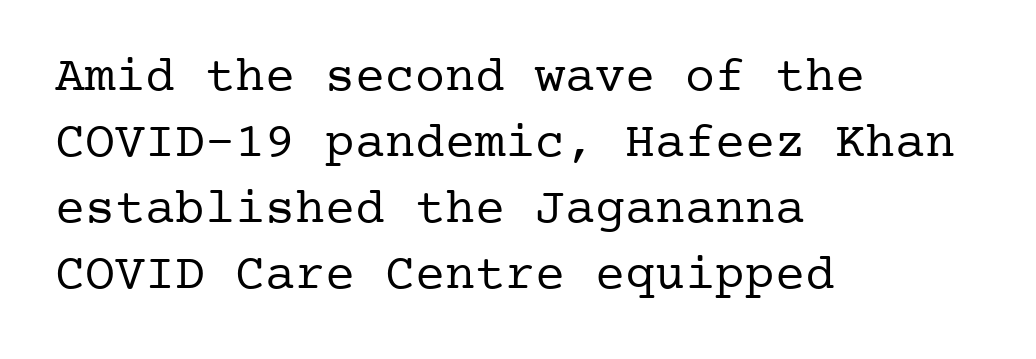
Q: Is the text bold? A: No.
Q: Is the text italic (slanted)? A: No, it is upright.
Q: Is the typeface a serif or a sans-serif typeface? A: Serif.
Q: Is the text underlined? A: No.
Q: How is the paragraph aligned? A: Left-aligned.
Q: Is the spacing between letters normal or unusually wide? A: Normal.
Q: Is the spacing between lines tight, normal or loose? A: Normal.
Q: Width (condensed, normal, or wide)? A: Normal.
Q: Stroke contrast? A: Low.
Q: x-height? A: Medium.
